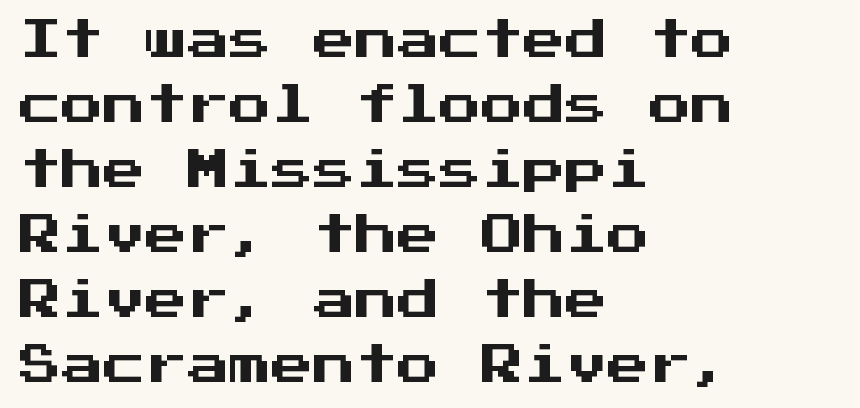
A classic flush-left, rag-right setting is used for this passage. Line spacing here is normal. You can tell it's not italic because the verticals are truly vertical. Check under the words: just untouched page. A typesetter would call this zero additional tracking.
